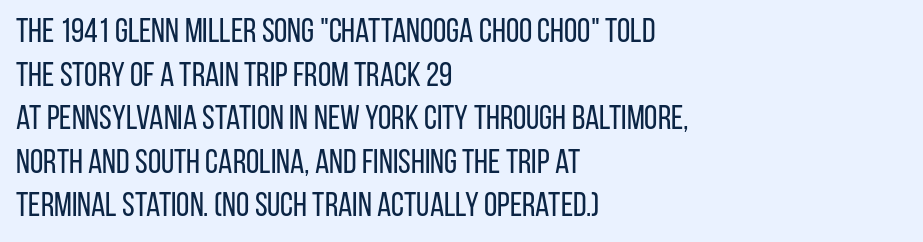
{"serif": "no", "italic": "no", "bold": "no", "weight": "regular", "width": "condensed", "stroke_contrast": "low", "x_height": "large", "monospaced": "no", "underline": "no", "align": "left", "line_spacing": "normal", "line_spacing_ratio": 1.28, "letter_spacing": "normal", "letter_spacing_em": 0.0, "glyph_px": 34}
